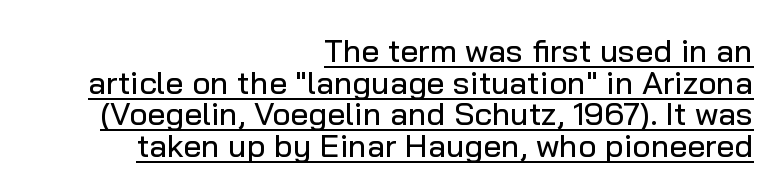
{"serif": "no", "italic": "no", "width": "normal", "stroke_contrast": "low", "x_height": "medium", "monospaced": "no", "underline": "yes", "align": "right", "line_spacing": "tight", "line_spacing_ratio": 0.99, "letter_spacing": "normal", "letter_spacing_em": 0.0, "glyph_px": 32}
